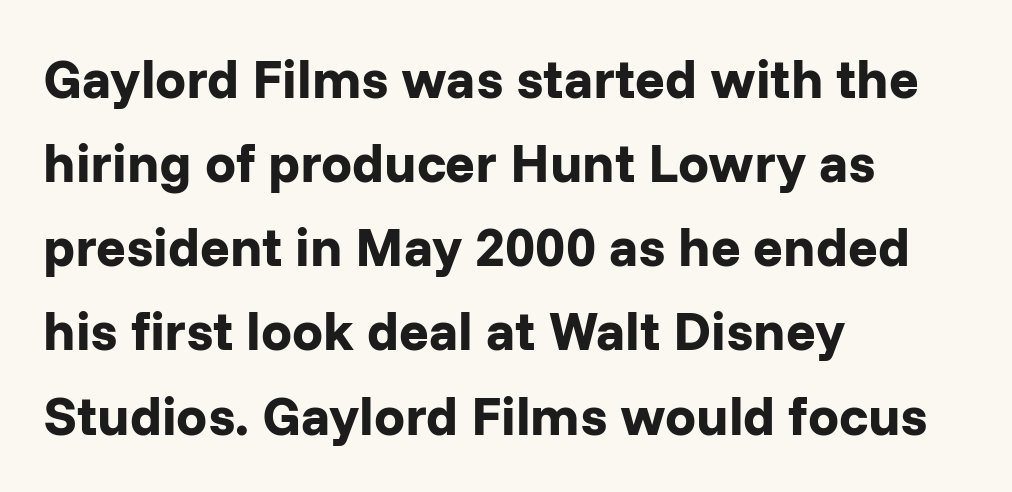
The image shows 55 px bold sans-serif type, upright; set left-aligned, normal line spacing (1.53x), normal letter spacing, not underlined; low stroke contrast and a medium x-height.
